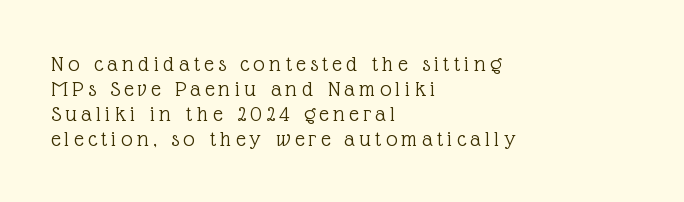
The lines are quadded left. Style check: upright. Inter-character spacing is expanded well beyond the font's built-in metrics. Rule under the text: the space is simply empty. The lines are packed closely together with very little leading.
